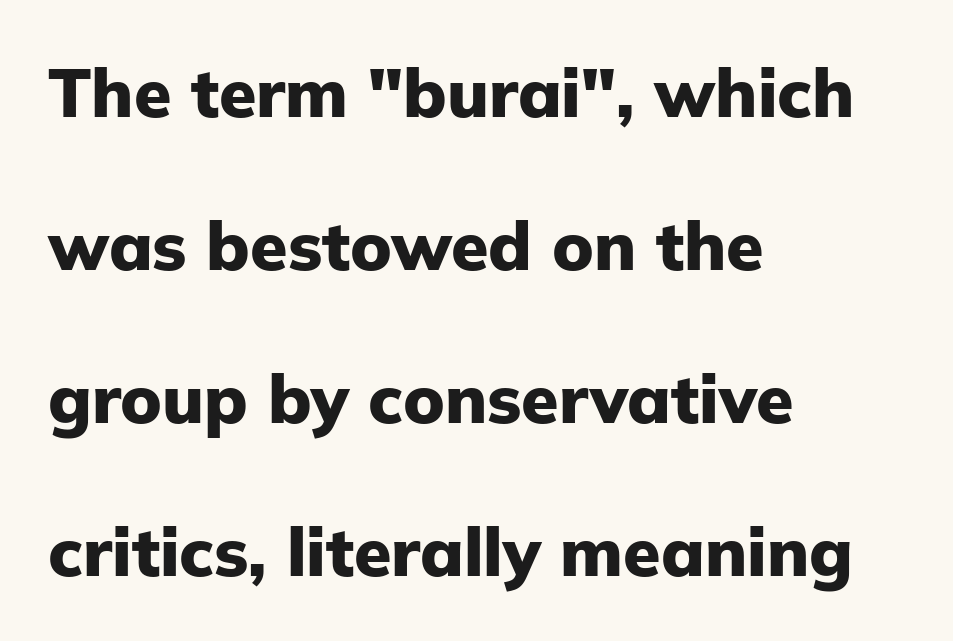
Q: Is the text bold? A: Yes.
Q: Is the text italic (slanted)? A: No, it is upright.
Q: Is the typeface a serif or a sans-serif typeface? A: Sans-serif.
Q: Is the text underlined? A: No.
Q: How is the paragraph aligned? A: Left-aligned.
Q: Is the spacing between letters normal or unusually wide? A: Normal.
Q: Is the spacing between lines tight, normal or loose? A: Loose.
Q: Width (condensed, normal, or wide)? A: Normal.
Q: Stroke contrast? A: Low.
Q: x-height? A: Medium.
Q: Monospaced? A: No.
